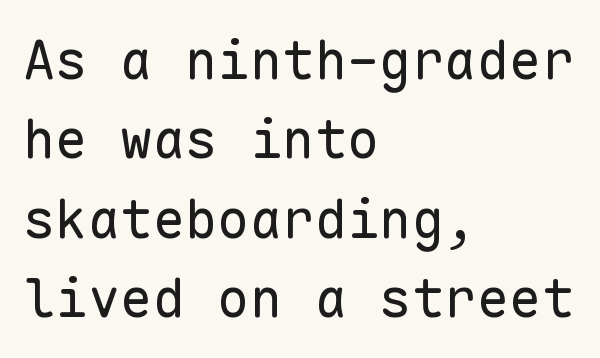
The image shows 54 px regular-weight sans-serif type, upright, monospaced; set left-aligned, normal line spacing (1.47x), normal letter spacing, not underlined; low stroke contrast and a medium x-height.
